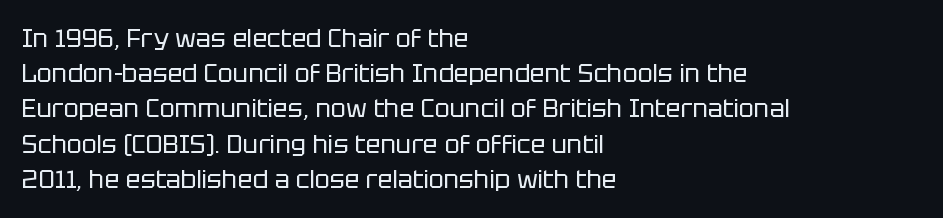
{"italic": "no", "bold": "no", "underline": "no", "align": "left", "line_spacing": "normal", "line_spacing_ratio": 1.41, "letter_spacing": "normal", "letter_spacing_em": 0.0, "glyph_px": 25}
